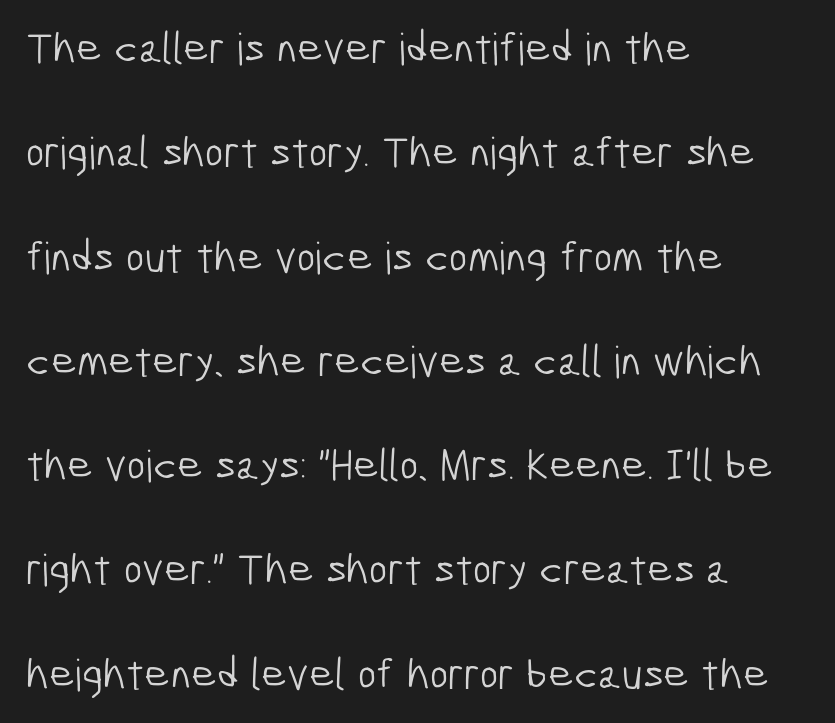
Q: Is the text bold? A: No.
Q: Is the typeface a serif or a sans-serif typeface? A: Sans-serif.
Q: Is the text underlined? A: No.
Q: How is the paragraph aligned? A: Left-aligned.
Q: Is the spacing between letters normal or unusually wide? A: Normal.
Q: Is the spacing between lines tight, normal or loose? A: Loose.
Q: Width (condensed, normal, or wide)? A: Condensed.
Q: Stroke contrast? A: Low.
Q: x-height? A: Medium.
Q: Monospaced? A: No.
